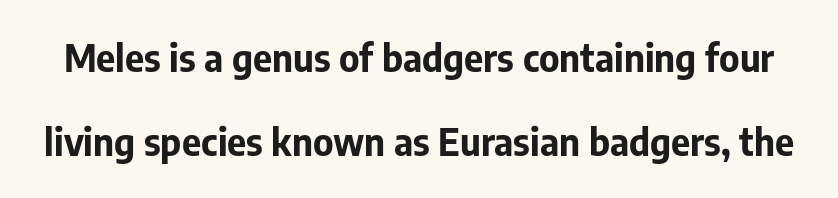
The image shows 37 px bold sans-serif type, upright; set loose line spacing (2.26x), normal letter spacing, not underlined; low stroke contrast and a medium x-height.
